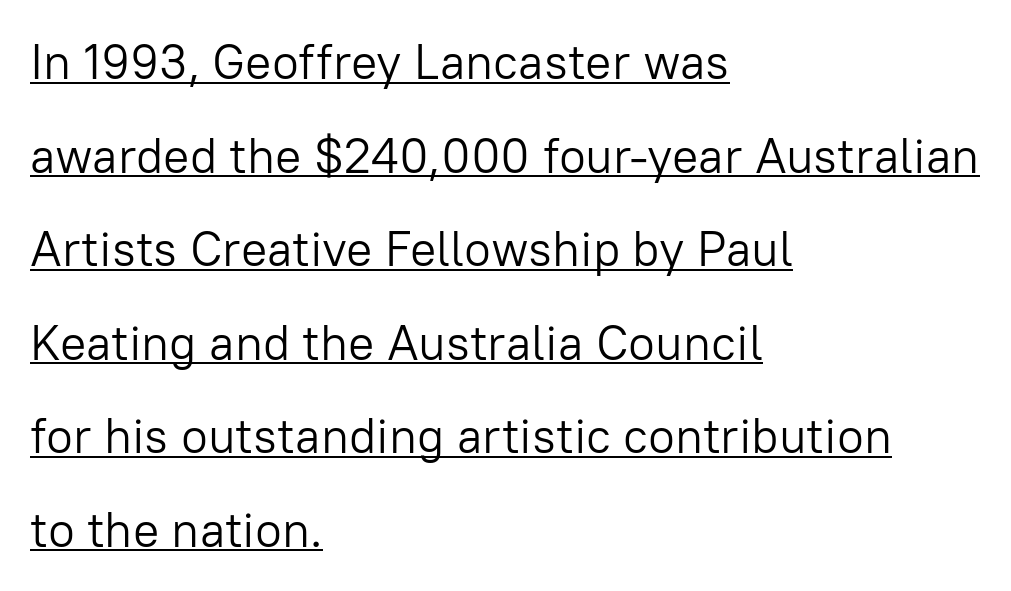
Tall strokes in this sample are plumb rather than angled. Whoever set this chose breathing room over compactness in the vertical rhythm. Each letter's strokes conclude bluntly, with no projecting serifs. Horizontally, the lines are justified to the leading edge only. Students, observe the line beneath the letters — that is underlining.
